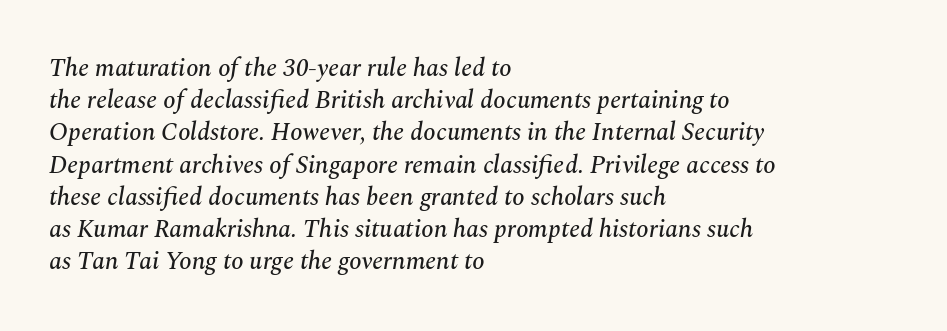
Horizontal bands of white between lines are of average thickness. These lines are set flush left with a ragged right edge. It's the slanting kind of type. Only glyphs here, with clear space below each row. The tracking reads as untouched default to a designer's eye.
